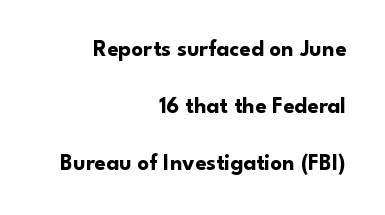
The image shows 23 px bold type, upright; set right-aligned, loose line spacing (2.47x), normal letter spacing, not underlined.
